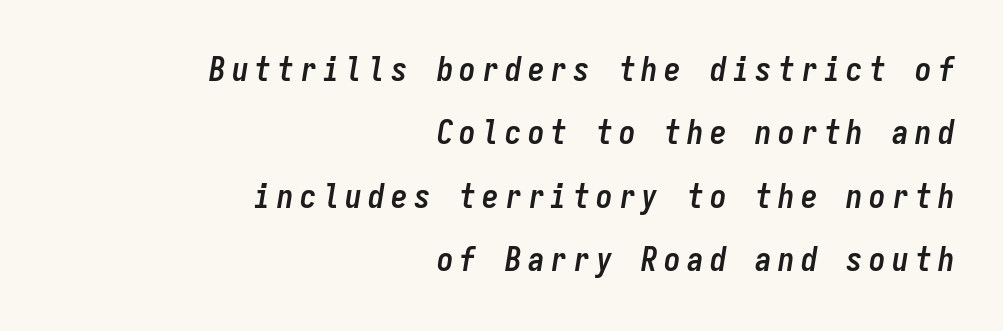
The image shows 33 px semibold, condensed type, italic (leaning right), monospaced; set right-aligned, loose line spacing (1.92x), not underlined; low stroke contrast and a medium x-height.
